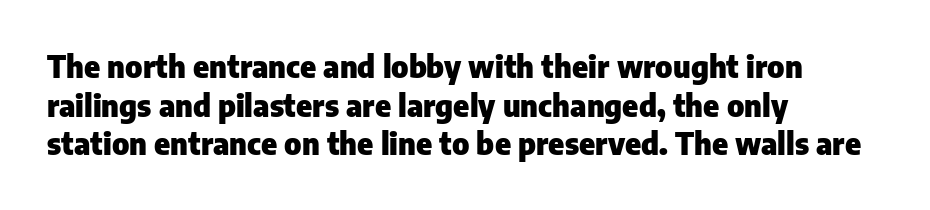
Stroke terminals: plain, sans-serif. The sample has been set heavy, in full bold. Posture: vertical. The rows are spaced the way most documents space them.
